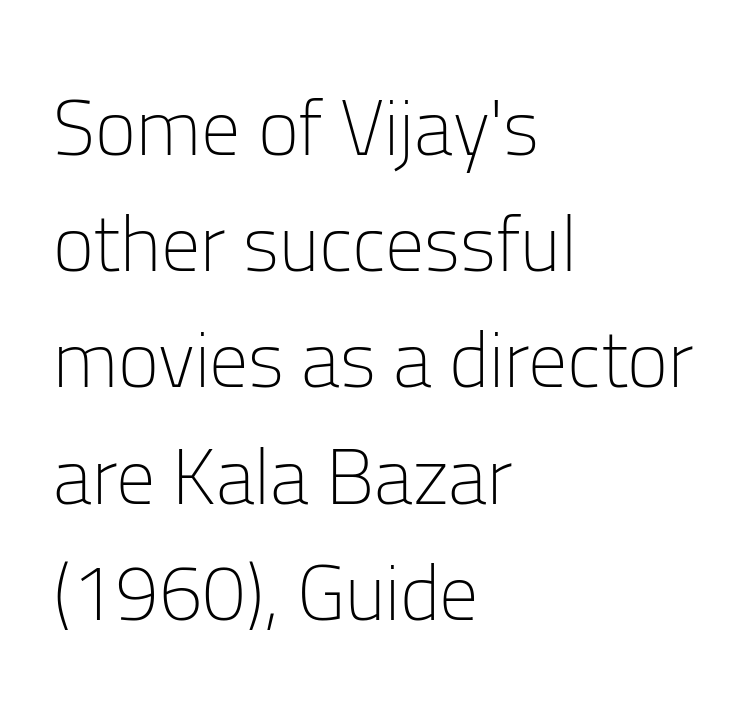
{"serif": "no", "italic": "no", "bold": "no", "weight": "light", "width": "normal", "stroke_contrast": "low", "x_height": "medium", "monospaced": "no", "underline": "no", "align": "left", "line_spacing": "normal", "line_spacing_ratio": 1.49, "letter_spacing": "normal", "letter_spacing_em": 0.0, "glyph_px": 78}
